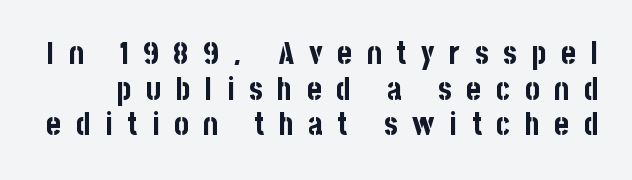
Q: Is the text bold? A: Yes.
Q: Is the text italic (slanted)? A: No, it is upright.
Q: Is the typeface a serif or a sans-serif typeface? A: Sans-serif.
Q: Is the text underlined? A: No.
Q: Is the spacing between letters normal or unusually wide? A: Unusually wide.
Q: Is the spacing between lines tight, normal or loose? A: Tight.
Q: Width (condensed, normal, or wide)? A: Condensed.
Q: Stroke contrast? A: Low.
Q: x-height? A: Large.
Q: Monospaced? A: No.
